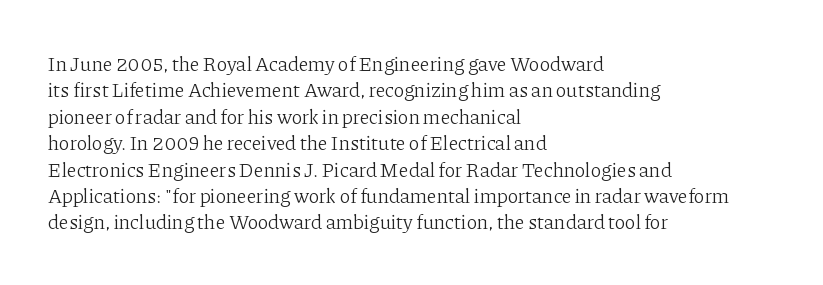
Characters remain perfectly vertical along every line. Rows of type keep a routine distance in the vertical direction. The face looks like a standard text weight, possibly lighter. Letter spacing: default. Each row of text sits above clean, open space.
